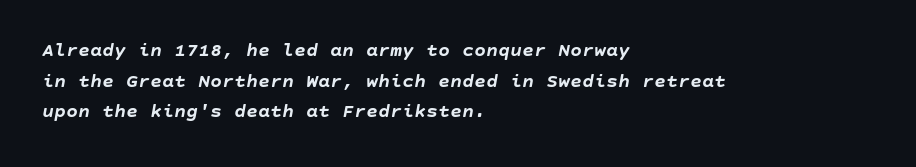
The image shows 20 px bold type, italic (leaning right); set left-aligned, normal line spacing (1.53x), normal letter spacing, not underlined.
